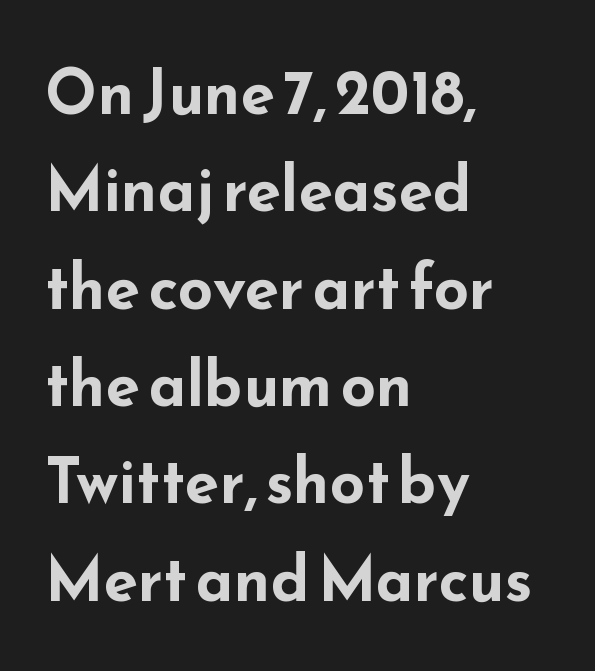
Q: Is the text bold? A: Yes.
Q: Is the text italic (slanted)? A: No, it is upright.
Q: Is the typeface a serif or a sans-serif typeface? A: Sans-serif.
Q: Is the text underlined? A: No.
Q: How is the paragraph aligned? A: Left-aligned.
Q: Is the spacing between letters normal or unusually wide? A: Normal.
Q: Is the spacing between lines tight, normal or loose? A: Normal.
Q: Width (condensed, normal, or wide)? A: Wide.
Q: Stroke contrast? A: Low.
Q: x-height? A: Small.
Q: Monospaced? A: No.
